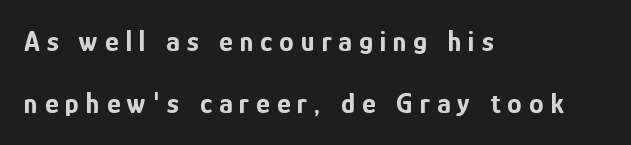
The rendering uses a bold face; every stroke is thick and dark. To sum up the face: it is a sans, with no serifs. The rendering uses natural spacing where letterforms have individual widths. Successive baselines arrive slowly, with a big drop between each. Words float on clear page, feet unadorned.
